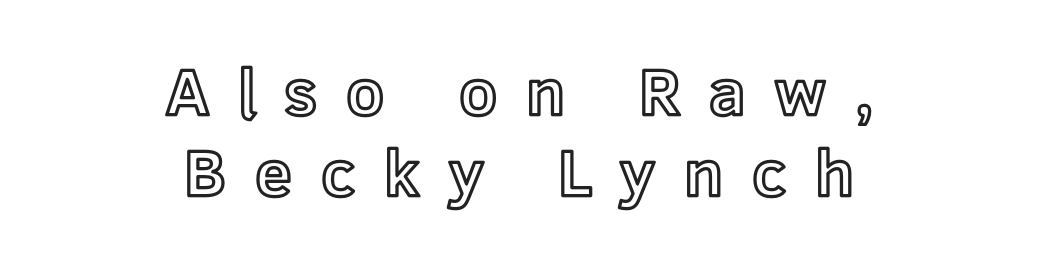
{"italic": "no", "width": "normal", "x_height": "medium", "monospaced": "no", "underline": "no", "align": "center", "line_spacing_ratio": 1.22, "letter_spacing": "wide", "letter_spacing_em": 0.44, "glyph_px": 66}
